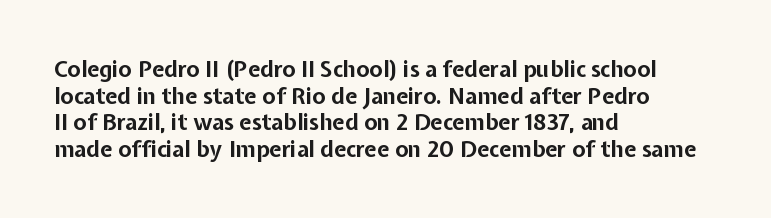
Which margin do the lines hug? The left one — the right edge is uneven. Weight check: bold — yes, fully. Tracking here is standard; glyphs follow each other at the usual distance. Unlike italic type, these characters show no tilt at all. Just letters on the line, the space beneath them empty.
